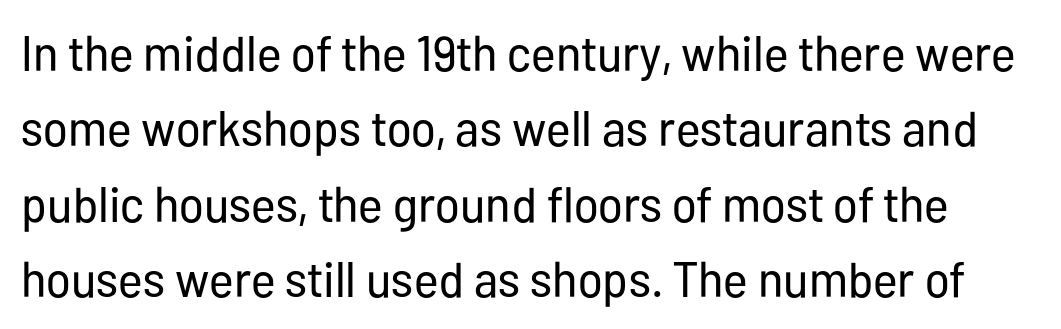
The image shows 50 px regular-weight, condensed sans-serif type, upright; set normal line spacing (1.51x), normal letter spacing, not underlined; low stroke contrast and a medium x-height.
